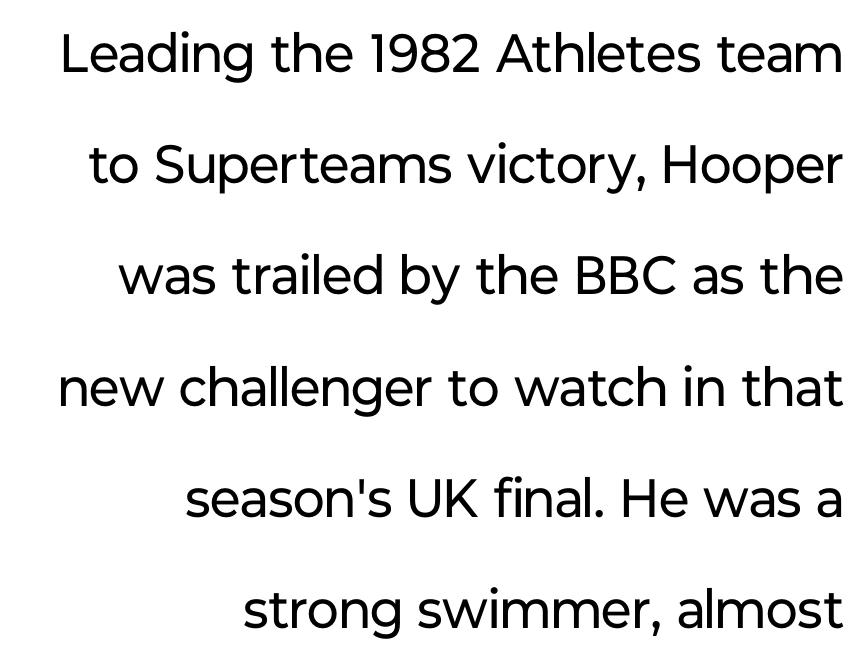
The image shows 54 px regular-weight sans-serif type, upright; set right-aligned, loose line spacing (2.06x), normal letter spacing, not underlined; low stroke contrast and a medium x-height.
